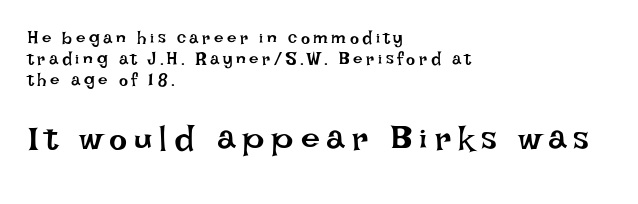
The image shows 34 px regular-weight type, upright; set left-aligned, line spacing 1.23x, unusually wide letter spacing (+0.21 em), not underlined; the second (bottom) block is 2.0x larger; low stroke contrast and a large x-height.
